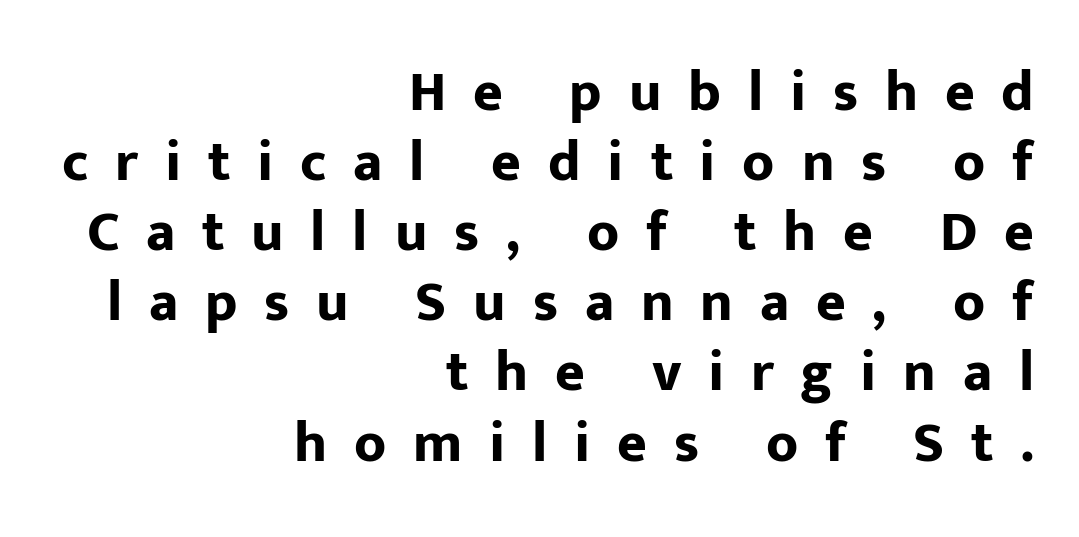
Q: Is the text bold? A: Yes.
Q: Is the text italic (slanted)? A: No, it is upright.
Q: Is the typeface a serif or a sans-serif typeface? A: Sans-serif.
Q: Is the text underlined? A: No.
Q: How is the paragraph aligned? A: Right-aligned.
Q: Is the spacing between letters normal or unusually wide? A: Unusually wide.
Q: Width (condensed, normal, or wide)? A: Normal.
Q: Stroke contrast? A: Low.
Q: x-height? A: Medium.
Q: Monospaced? A: No.
